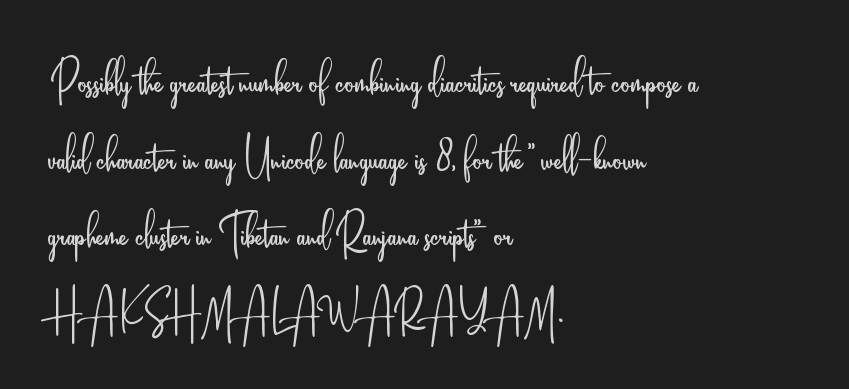
{"serif": "no", "bold": "no", "weight": "light", "width": "condensed", "stroke_contrast": "low", "x_height": "small", "monospaced": "no", "underline": "no", "align": "left", "line_spacing": "normal", "line_spacing_ratio": 1.32, "letter_spacing": "normal", "letter_spacing_em": 0.0, "glyph_px": 58}
